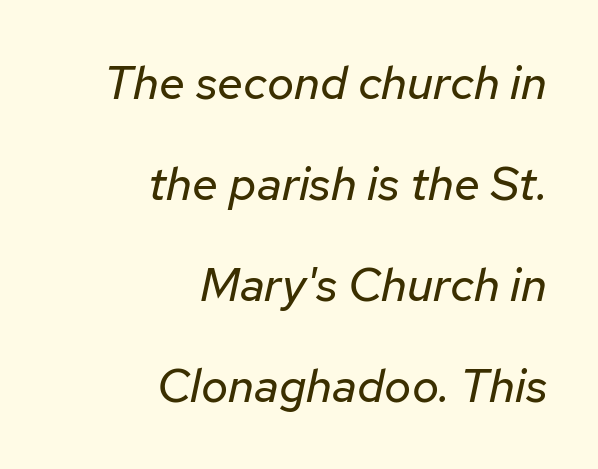
The image shows 47 px regular-weight type, italic (leaning right); set right-aligned, loose line spacing (2.15x), normal letter spacing, not underlined; low stroke contrast and a medium x-height.
